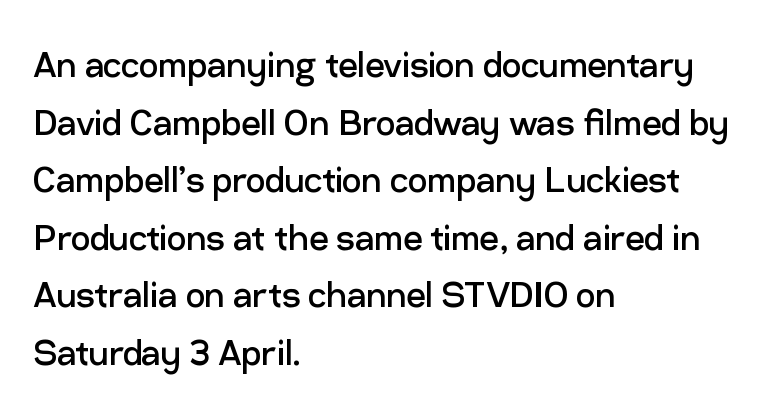
The text block is weighted toward the left margin, trailing off unevenly rightward. Glance below the letters and you will spot only blank space. Nothing heavy about these letters — not bold at all. Upright lettering throughout.
